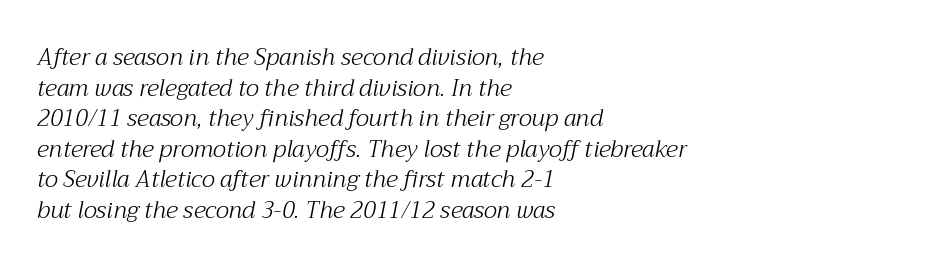
The image shows 23 px text type, italic (leaning right); set left-aligned, normal line spacing (1.33x), normal letter spacing, not underlined.
